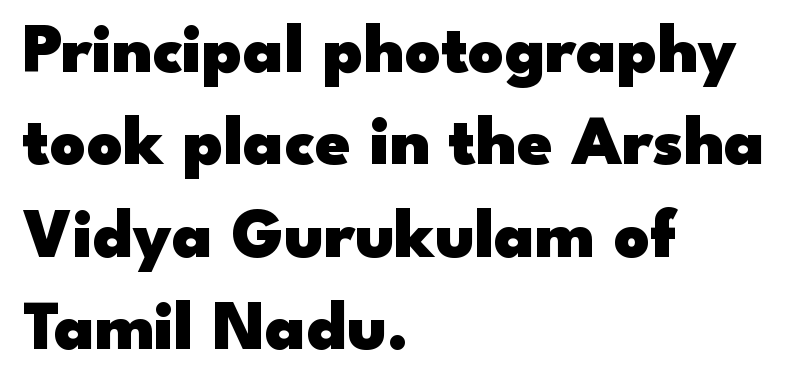
Descender tails drop into unmarked territory. Font category for this specimen: sans-serif. Character widths vary here, with narrow letters taking less room than wide ones. The rendering uses a bold face; every stroke is thick and dark. When letters stand straight like this, we call the style roman or upright. Baseline-to-baseline distance is the conventional proportion of letter height.
